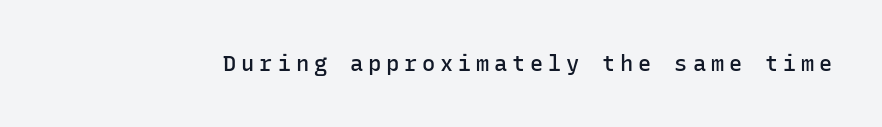
Q: Is the text bold? A: Semi-bold.
Q: Is the text italic (slanted)? A: No, it is upright.
Q: Is the text underlined? A: No.
Q: Is the spacing between letters normal or unusually wide? A: Unusually wide.
